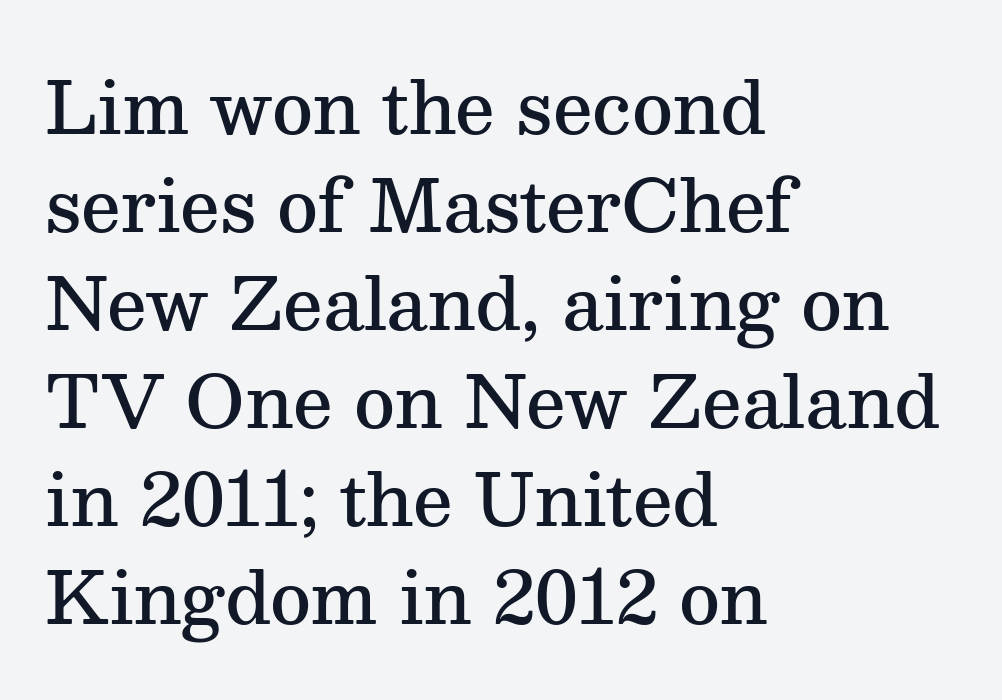
The image shows 71 px semibold serif type, upright; set left-aligned, normal line spacing (1.38x), normal letter spacing, not underlined; medium stroke contrast and a medium x-height.
